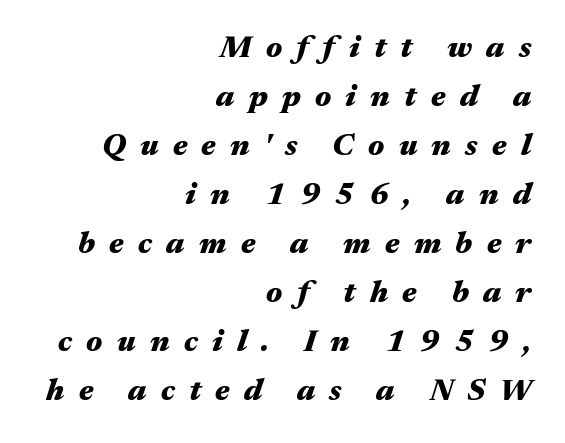
Strong, thick strokes mark this as bold type. Honestly, the letter spacing is so wide it's the main thing you notice. It's the slanting kind of type. These lines sit exactly where default settings would place them.
